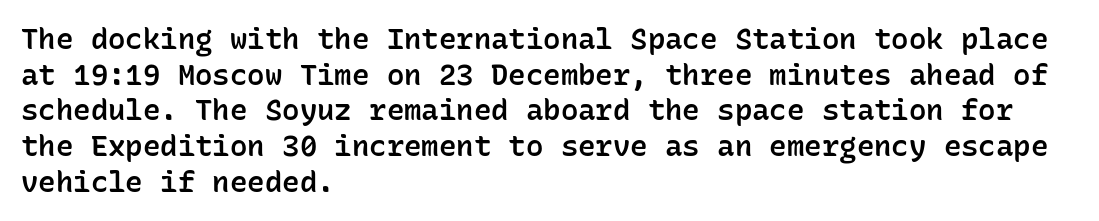
The image shows 29 px semibold sans-serif type, upright, monospaced; set left-aligned, line spacing 1.23x, normal letter spacing, not underlined; low stroke contrast and a medium x-height.
